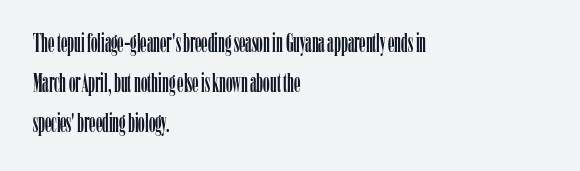
{"italic": "no", "underline": "no", "align": "left", "line_spacing": "normal", "line_spacing_ratio": 1.53, "letter_spacing": "normal", "letter_spacing_em": 0.0, "glyph_px": 26}
